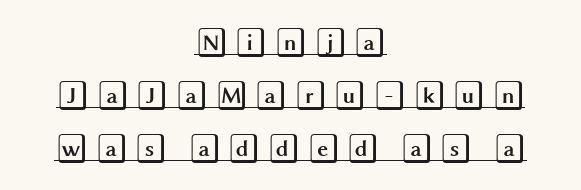
Q: Is the text italic (slanted)? A: No, it is upright.
Q: Is the text underlined? A: Yes.
Q: How is the paragraph aligned? A: Centered.
Q: Is the spacing between letters normal or unusually wide? A: Unusually wide.
Q: Width (condensed, normal, or wide)? A: Wide.
Q: x-height? A: Large.
